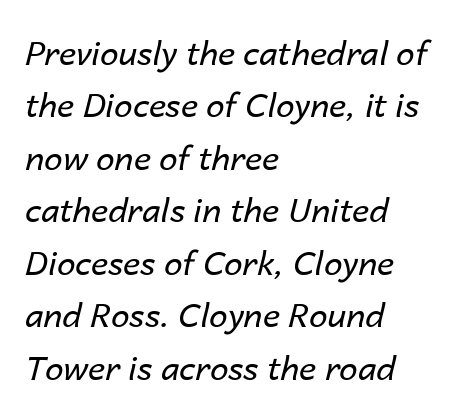
Leading: standard. Letters have the restrained weight of plain body copy at most. The lettering tilts uniformly, giving the passage an italic look. Alignment: flush left.
